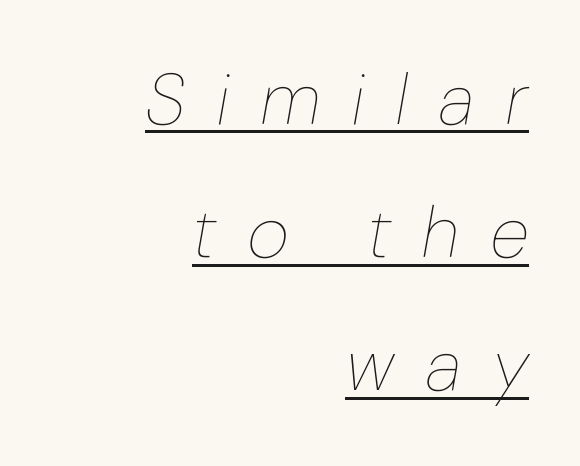
A typesetter would call this proportional, since set widths differ per character. The typeface has the unassuming heft of standard copy or less. The specimen reads as italic at a glance. What stands out about the letter spacing? Its width — letters are far apart. The lines in this sample share a right terminus and differ only in where they begin.
